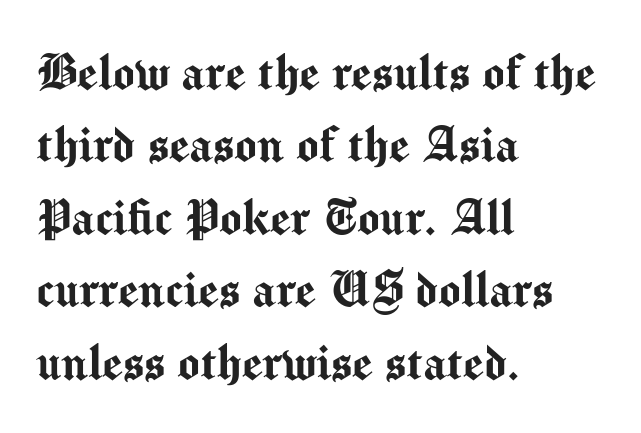
Q: Is the text italic (slanted)? A: No, it is upright.
Q: Is the typeface a serif or a sans-serif typeface? A: Sans-serif.
Q: Is the text underlined? A: No.
Q: How is the paragraph aligned? A: Left-aligned.
Q: Is the spacing between letters normal or unusually wide? A: Normal.
Q: Is the spacing between lines tight, normal or loose? A: Normal.
Q: Width (condensed, normal, or wide)? A: Normal.
Q: Stroke contrast? A: Medium.
Q: x-height? A: Medium.
Q: Monospaced? A: No.
